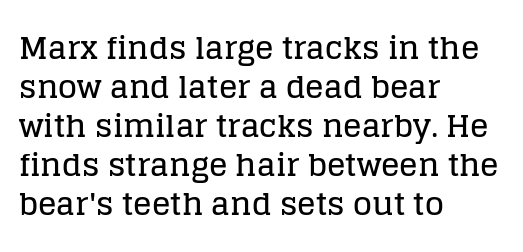
The gaps between neighbouring characters are ordinary and unremarkable. The specimen reads as upright at a glance. This sample keeps an unexceptional amount of space between lines. Bare-footed words on every line.
